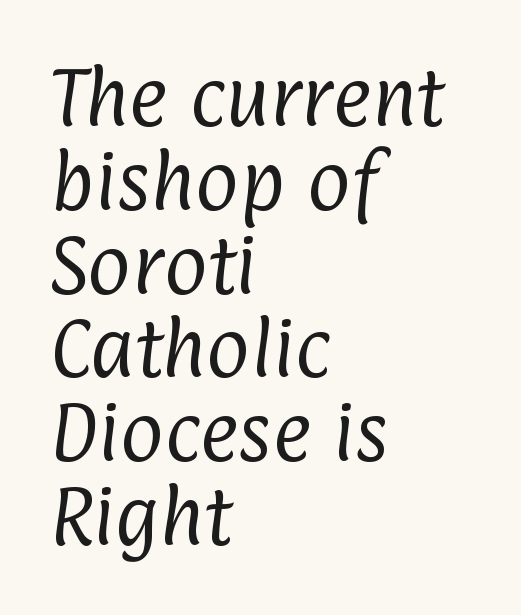
Q: Is the text bold? A: No.
Q: Is the typeface a serif or a sans-serif typeface? A: Sans-serif.
Q: Is the text underlined? A: No.
Q: How is the paragraph aligned? A: Left-aligned.
Q: Is the spacing between letters normal or unusually wide? A: Normal.
Q: Is the spacing between lines tight, normal or loose? A: Normal.
Q: Width (condensed, normal, or wide)? A: Condensed.
Q: Stroke contrast? A: Low.
Q: x-height? A: Medium.
Q: Monospaced? A: No.
